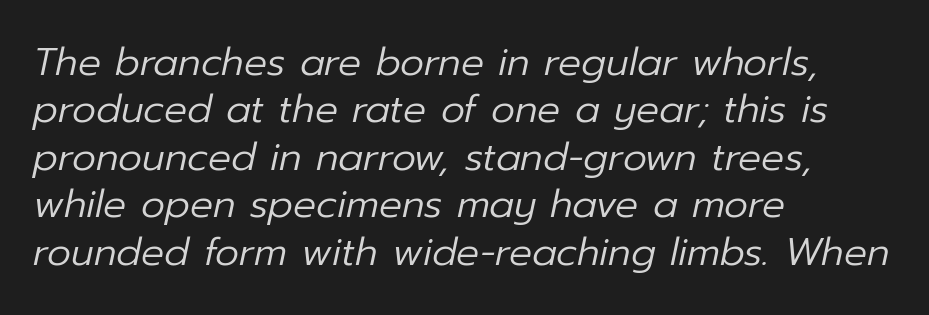
The passage shown has conventional tracking throughout. These lines are set flush left with a ragged right edge. Weight: not bold — regular or lighter. Leading: standard. The passage shown leans; its letterforms are oblique. Type without underlining.
